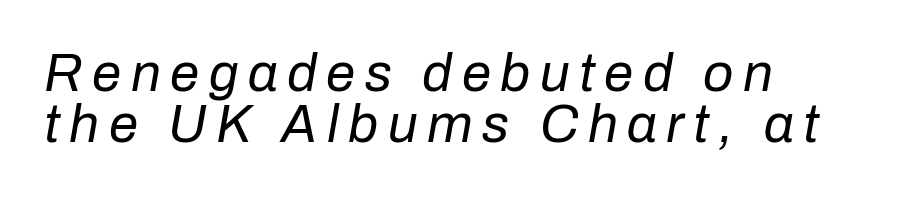
{"italic": "yes", "lean": "right", "slant_degrees": 10, "bold": "no", "weight": "regular", "width": "normal", "stroke_contrast": "low", "x_height": "medium", "monospaced": "no", "underline": "no", "align": "left", "line_spacing": "tight", "line_spacing_ratio": 0.97, "glyph_px": 53}
